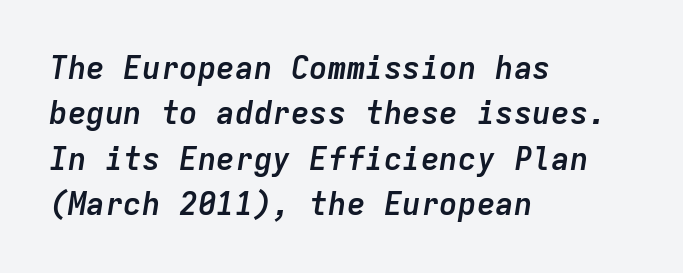
{"italic": "yes", "lean": "right", "slant_degrees": 9, "bold": "yes", "weight": "semibold", "width": "normal", "stroke_contrast": "low", "x_height": "medium", "monospaced": "yes", "underline": "no", "align": "left", "line_spacing": "normal", "line_spacing_ratio": 1.46, "letter_spacing": "normal", "letter_spacing_em": 0.0, "glyph_px": 31}
